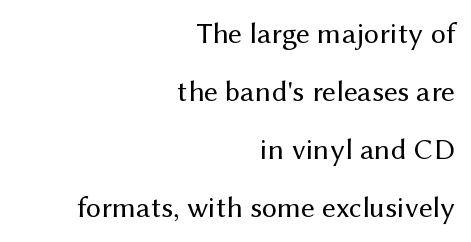
The image shows 30 px regular-weight sans-serif type, upright; set right-aligned, loose line spacing (1.93x), normal letter spacing, not underlined; medium stroke contrast and a medium x-height.
